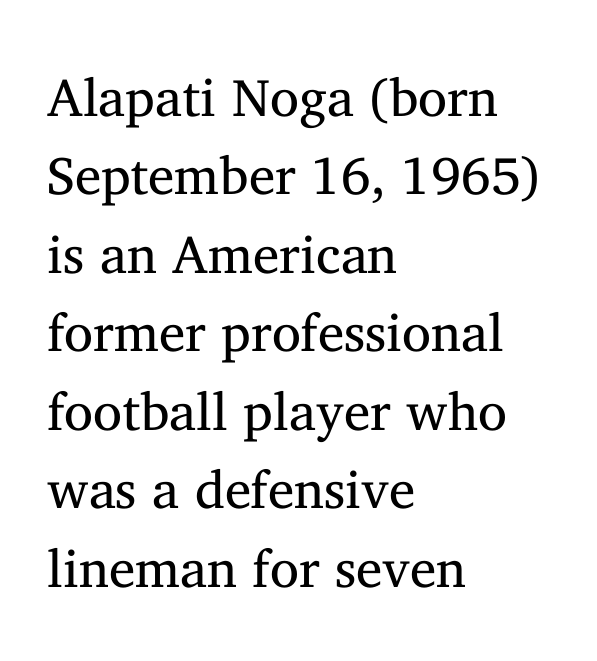
Q: Is the text bold? A: No.
Q: Is the text italic (slanted)? A: No, it is upright.
Q: Is the typeface a serif or a sans-serif typeface? A: Serif.
Q: Is the text underlined? A: No.
Q: How is the paragraph aligned? A: Left-aligned.
Q: Is the spacing between letters normal or unusually wide? A: Normal.
Q: Is the spacing between lines tight, normal or loose? A: Normal.
Q: Width (condensed, normal, or wide)? A: Normal.
Q: Stroke contrast? A: Medium.
Q: x-height? A: Medium.
Q: Monospaced? A: No.
